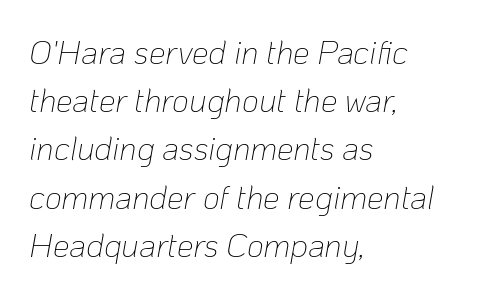
Q: Is the text bold? A: No.
Q: Is the text italic (slanted)? A: Yes, it leans right by about 10 degrees.
Q: Is the text underlined? A: No.
Q: How is the paragraph aligned? A: Left-aligned.
Q: Is the spacing between letters normal or unusually wide? A: Normal.
Q: Is the spacing between lines tight, normal or loose? A: Normal.
Q: Width (condensed, normal, or wide)? A: Normal.
Q: Stroke contrast? A: Low.
Q: x-height? A: Medium.
Q: Monospaced? A: No.
